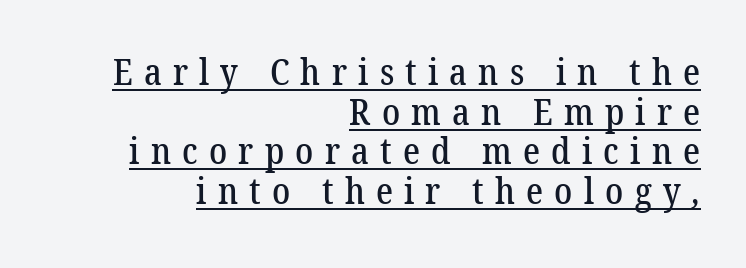
{"serif": "yes", "width": "normal", "stroke_contrast": "low", "x_height": "medium", "monospaced": "no", "underline": "yes", "align": "right", "line_spacing": "tight", "line_spacing_ratio": 1.1, "letter_spacing": "wide", "letter_spacing_em": 0.31, "glyph_px": 36}
